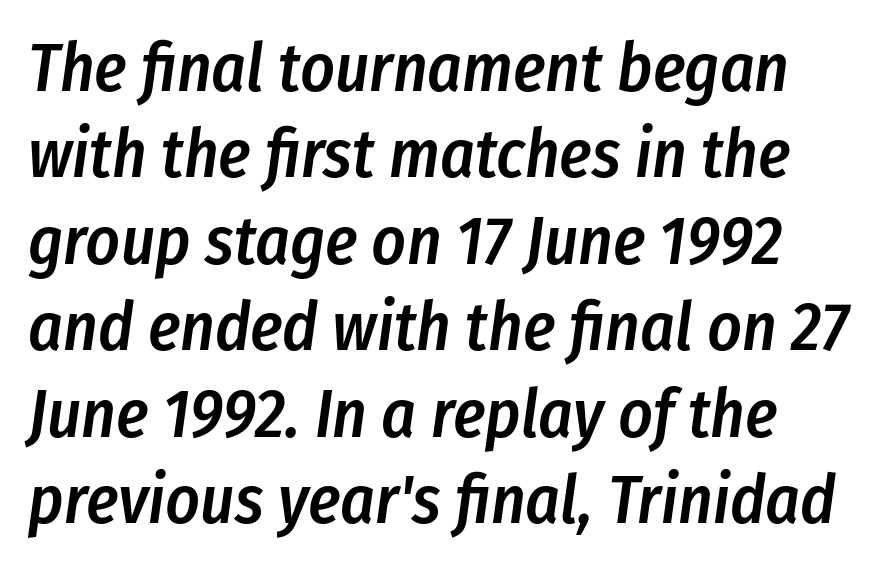
{"italic": "yes", "lean": "right", "slant_degrees": 8, "bold": "semi", "weight": "semibold", "width": "condensed", "stroke_contrast": "low", "x_height": "medium", "monospaced": "no", "underline": "no", "align": "left", "line_spacing": "normal", "line_spacing_ratio": 1.29, "letter_spacing": "normal", "letter_spacing_em": 0.0, "glyph_px": 67}
